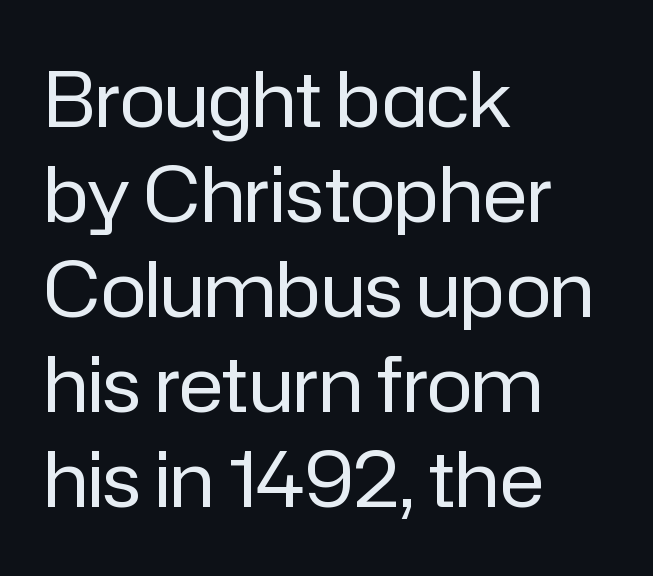
{"serif": "no", "italic": "no", "bold": "no", "weight": "regular", "width": "normal", "stroke_contrast": "low", "x_height": "medium", "monospaced": "no", "underline": "no", "align": "left", "line_spacing": "normal", "line_spacing_ratio": 1.25, "letter_spacing": "normal", "letter_spacing_em": 0.0, "glyph_px": 76}
